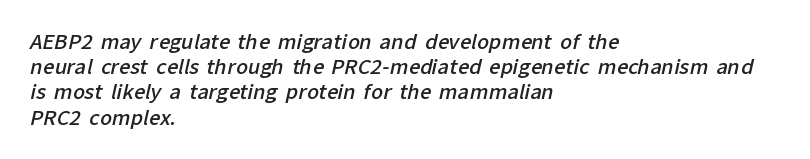
Heft: intermediate — a semibold. Rule under the text: the space is simply empty. Horizontal alignment here is leftward, the default for most running prose. Vertically, the passage feels balanced, rows spaced as you'd expect. The letterforms sit shoulder to shoulder at normal distance.
